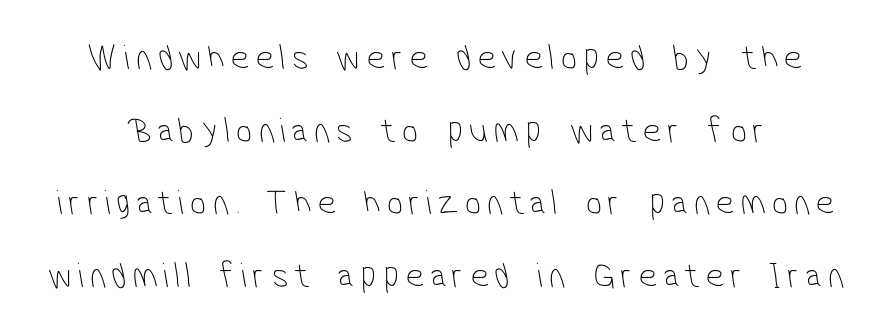
Note: no serifs on the glyphs. The space between consecutive lines is lavish. Here the designer chose a conventional face with non-uniform glyph widths. Just letters on the line, the space beneath them empty.
